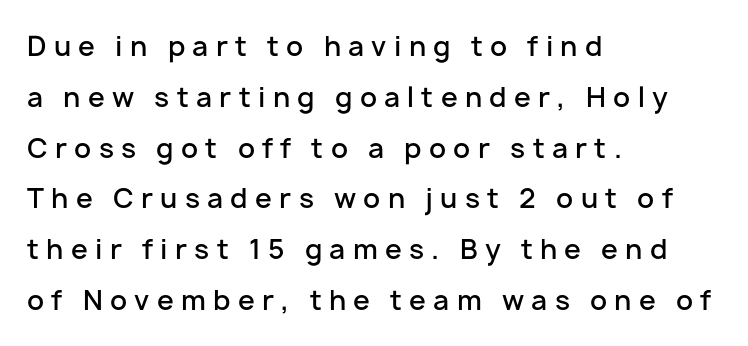
Q: Is the text bold? A: Semi-bold.
Q: Is the text italic (slanted)? A: No, it is upright.
Q: Is the text underlined? A: No.
Q: How is the paragraph aligned? A: Left-aligned.
Q: Is the spacing between letters normal or unusually wide? A: Unusually wide.
